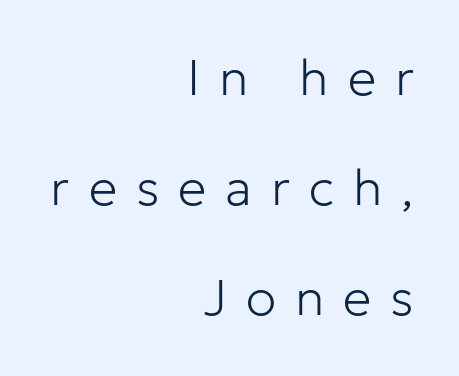
The area under the type is left untouched. Typeset ragged left — the right edge is the straight one. Stroke terminals: plain, sans-serif. Varying glyph widths throughout — classic text-font behaviour. In terms of posture, this sample is upright. No heavy texture on the line: the type isn't bold.
